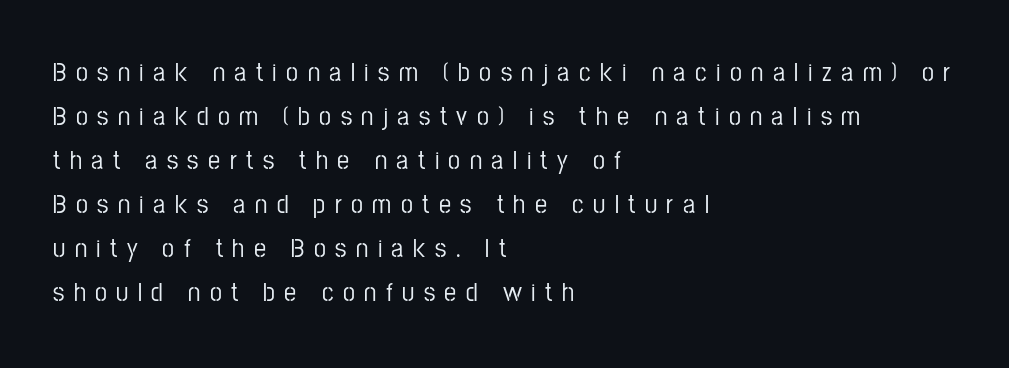
Q: Is the text italic (slanted)? A: No, it is upright.
Q: Is the text underlined? A: No.
Q: How is the paragraph aligned? A: Left-aligned.
Q: Is the spacing between letters normal or unusually wide? A: Unusually wide.
Q: Is the spacing between lines tight, normal or loose? A: Normal.
